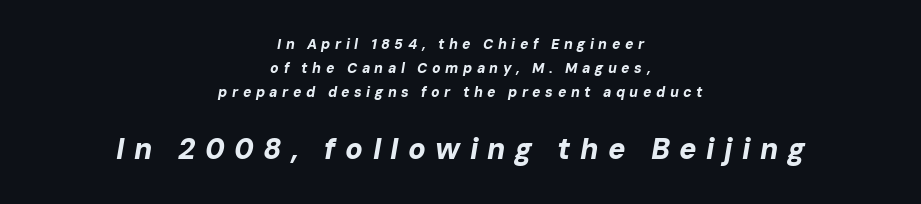
Horizontally, the lines are justified to the midpoint only. Has an underline been added? It has not. Is the letter spacing exaggerated? Yes — the characters are pushed far apart. Yep, that's italic — everything's leaning. The following chunk of copy outweighs the initial chunk in type size. Look at the stroke-to-counter ratio: heavy, a bold.
